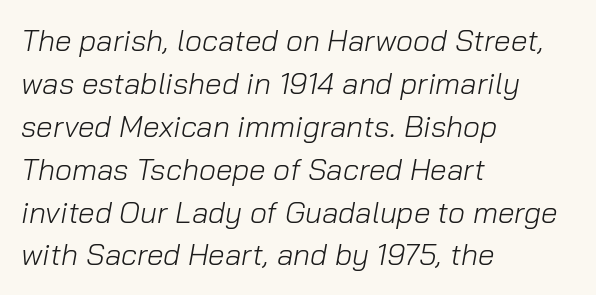
{"italic": "yes", "lean": "right", "slant_degrees": 10, "bold": "no", "weight": "light", "width": "normal", "stroke_contrast": "low", "x_height": "medium", "monospaced": "no", "underline": "no", "align": "left", "line_spacing": "normal", "line_spacing_ratio": 1.43, "letter_spacing": "normal", "letter_spacing_em": 0.0, "glyph_px": 30}
